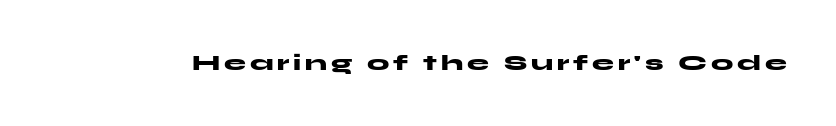
{"italic": "no", "bold": "yes", "underline": "no", "glyph_px": 22}
